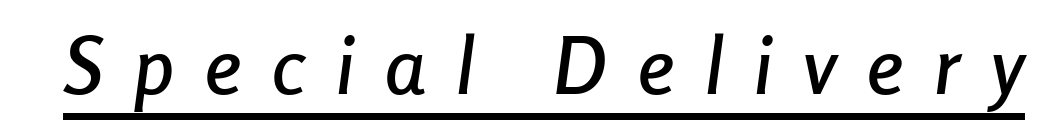
The image shows 79 px condensed type, italic (leaning right); set unusually wide letter spacing (+0.39 em), underlined; low stroke contrast and a medium x-height.
